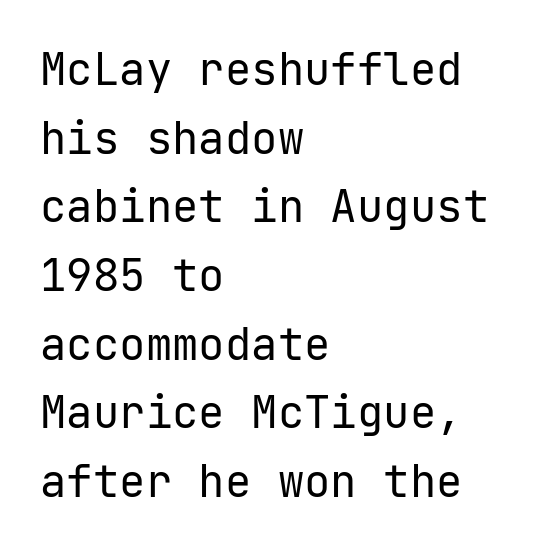
{"serif": "no", "italic": "no", "bold": "no", "weight": "regular", "width": "normal", "stroke_contrast": "low", "x_height": "medium", "underline": "no", "align": "left", "line_spacing": "normal", "line_spacing_ratio": 1.56, "letter_spacing": "normal", "letter_spacing_em": 0.0, "glyph_px": 44}
